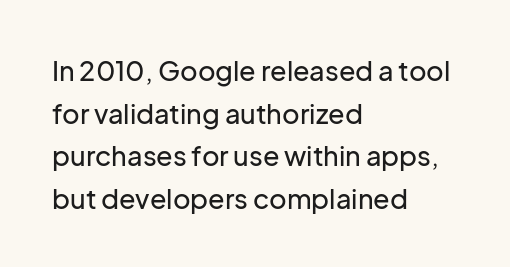
Q: Is the text italic (slanted)? A: No, it is upright.
Q: Is the text underlined? A: No.
Q: How is the paragraph aligned? A: Left-aligned.
Q: Is the spacing between letters normal or unusually wide? A: Normal.
Q: Is the spacing between lines tight, normal or loose? A: Normal.
